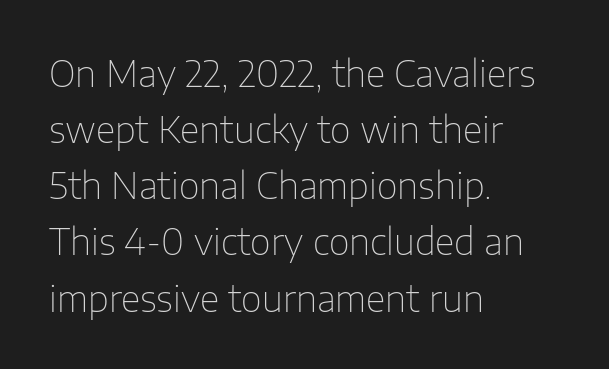
The image shows 36 px thin sans-serif type, upright; set left-aligned, normal line spacing (1.56x), normal letter spacing, not underlined; low stroke contrast and a medium x-height.
